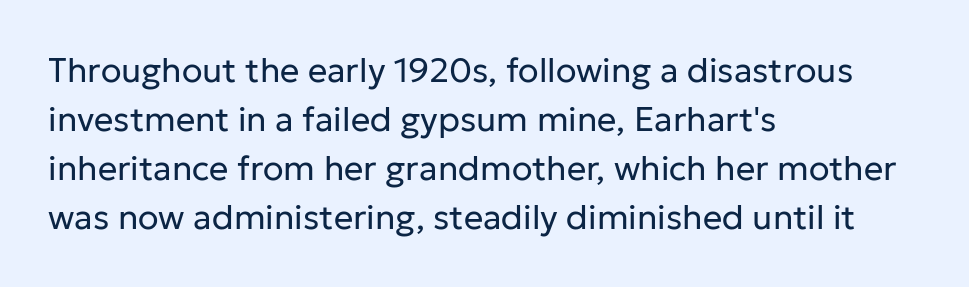
Only glyphs here, with clear space below each row. This reads as an unemphasized weight, regular at the heaviest. The typography opts for an upright posture over an oblique one. You could not count columns in this text — the font is proportionally spaced. The rows are spaced the way most documents space them. Each word holds together tightly as a unit, with standard inter-letter gaps.
